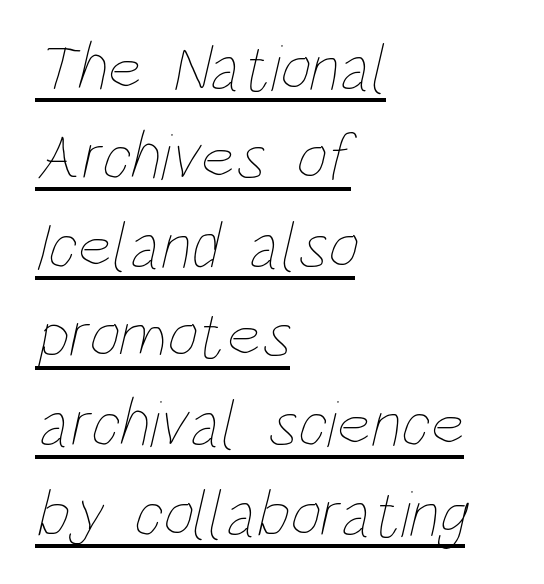
The image shows 67 px thin, condensed type; set left-aligned, normal line spacing (1.33x), normal letter spacing, underlined; low stroke contrast and a large x-height.
